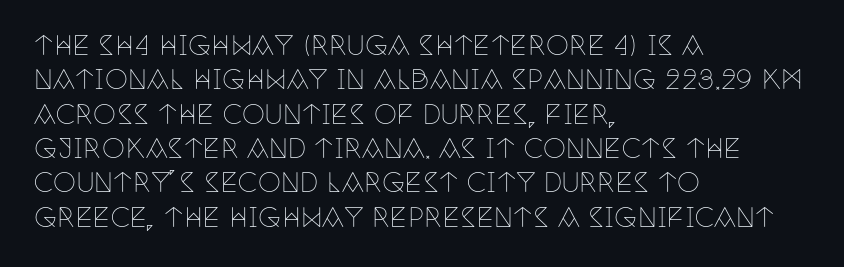
Q: Is the text bold? A: No.
Q: Is the text italic (slanted)? A: No, it is upright.
Q: Is the text underlined? A: No.
Q: How is the paragraph aligned? A: Left-aligned.
Q: Is the spacing between letters normal or unusually wide? A: Normal.
Q: Is the spacing between lines tight, normal or loose? A: Normal.
